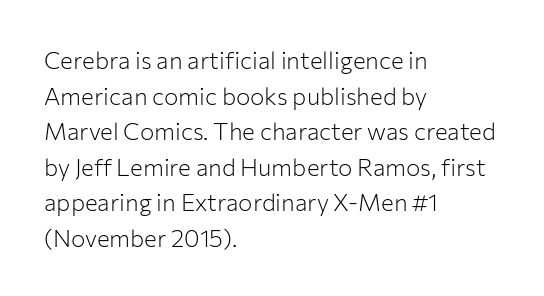
The image shows 24 px text type, upright; set left-aligned, normal line spacing (1.48x), normal letter spacing, not underlined.
